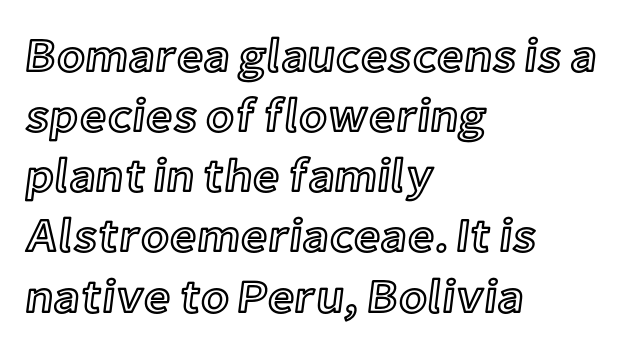
Each line starts at the same left margin while the right side varies. Glyph-to-glyph distance matches everyday printed text. Vertically, the passage feels balanced, rows spaced as you'd expect. The space directly below the letters is spotless. This sample has the flowing, uneven cadence of proportional lettering.
